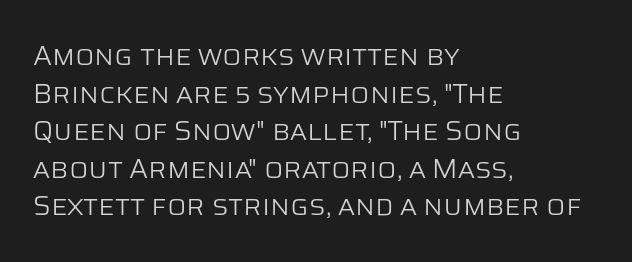
The image shows 28 px light sans-serif type, upright; set left-aligned, normal line spacing (1.34x), normal letter spacing, not underlined; low stroke contrast and a large x-height.
